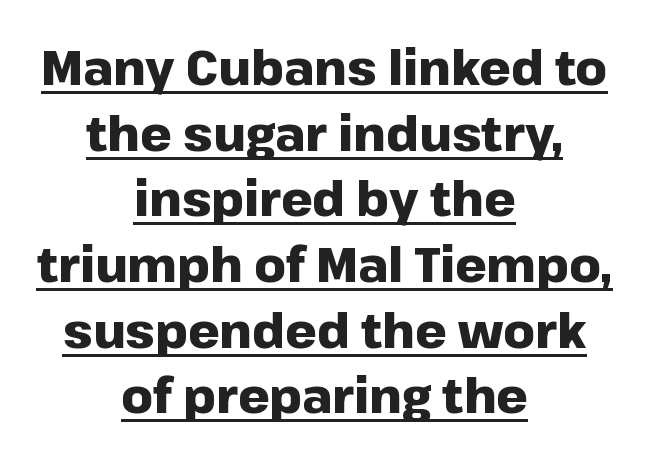
Q: Is the text bold? A: Yes.
Q: Is the text italic (slanted)? A: No, it is upright.
Q: Is the typeface a serif or a sans-serif typeface? A: Sans-serif.
Q: Is the text underlined? A: Yes.
Q: How is the paragraph aligned? A: Centered.
Q: Is the spacing between letters normal or unusually wide? A: Normal.
Q: Is the spacing between lines tight, normal or loose? A: Normal.
Q: Width (condensed, normal, or wide)? A: Normal.
Q: Stroke contrast? A: Low.
Q: x-height? A: Medium.
Q: Monospaced? A: No.
